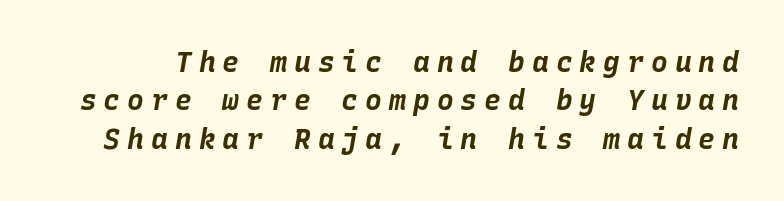
{"italic": "yes", "lean": "right", "slant_degrees": 10, "bold": "yes", "weight": "bold", "width": "normal", "stroke_contrast": "low", "x_height": "large", "monospaced": "yes", "underline": "no", "line_spacing": "normal", "line_spacing_ratio": 1.37, "letter_spacing": "wide", "letter_spacing_em": 0.25, "glyph_px": 28}
